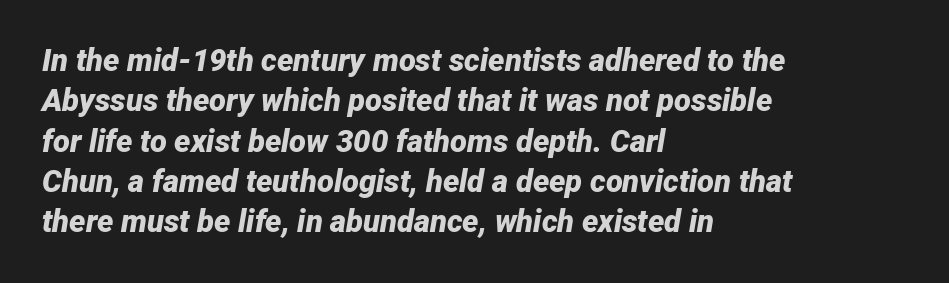
{"italic": "yes", "lean": "right", "slant_degrees": 12, "bold": "yes", "weight": "bold", "width": "normal", "stroke_contrast": "low", "x_height": "medium", "monospaced": "no", "underline": "no", "align": "left", "line_spacing": "normal", "line_spacing_ratio": 1.3, "letter_spacing": "normal", "letter_spacing_em": 0.0, "glyph_px": 31}
